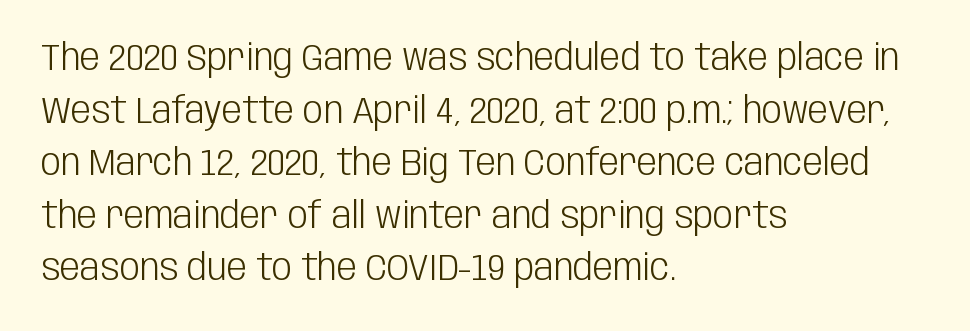
Q: Is the text bold? A: No.
Q: Is the text italic (slanted)? A: No, it is upright.
Q: Is the typeface a serif or a sans-serif typeface? A: Sans-serif.
Q: Is the text underlined? A: No.
Q: How is the paragraph aligned? A: Left-aligned.
Q: Is the spacing between letters normal or unusually wide? A: Normal.
Q: Is the spacing between lines tight, normal or loose? A: Normal.
Q: Width (condensed, normal, or wide)? A: Condensed.
Q: Stroke contrast? A: Low.
Q: x-height? A: Large.
Q: Monospaced? A: No.
